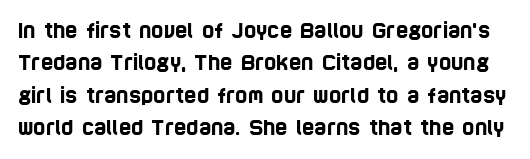
{"underline": "no", "line_spacing": "normal", "line_spacing_ratio": 1.54, "letter_spacing": "normal", "letter_spacing_em": 0.0, "glyph_px": 21}
